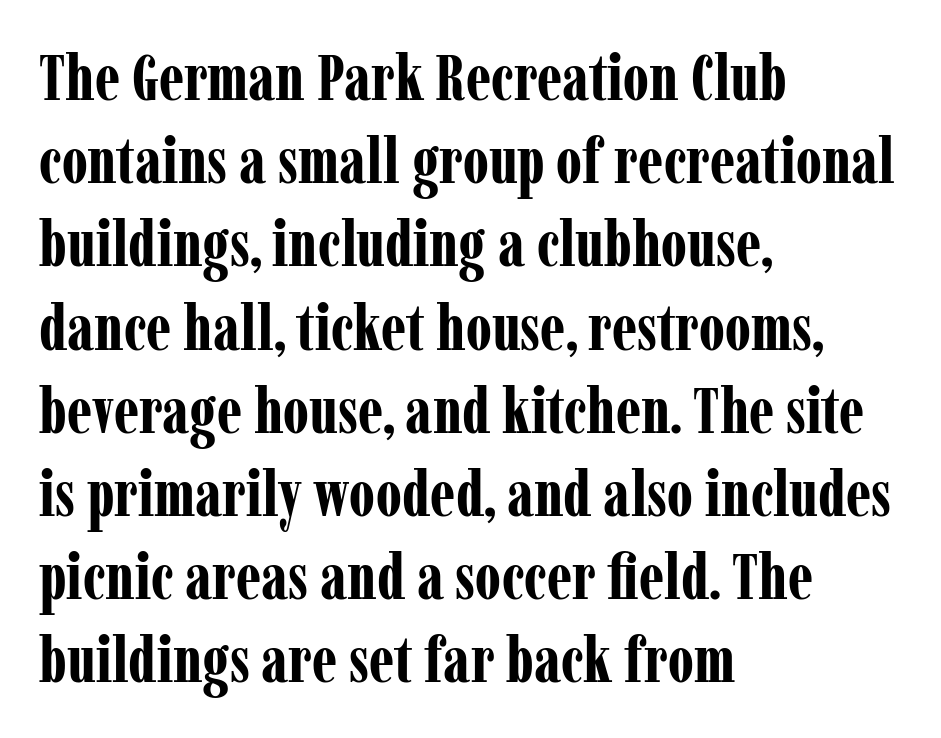
Q: Is the text bold? A: Yes.
Q: Is the text italic (slanted)? A: No, it is upright.
Q: Is the typeface a serif or a sans-serif typeface? A: Serif.
Q: Is the text underlined? A: No.
Q: How is the paragraph aligned? A: Left-aligned.
Q: Is the spacing between letters normal or unusually wide? A: Normal.
Q: Is the spacing between lines tight, normal or loose? A: Normal.
Q: Width (condensed, normal, or wide)? A: Condensed.
Q: Stroke contrast? A: Low.
Q: x-height? A: Medium.
Q: Monospaced? A: No.
